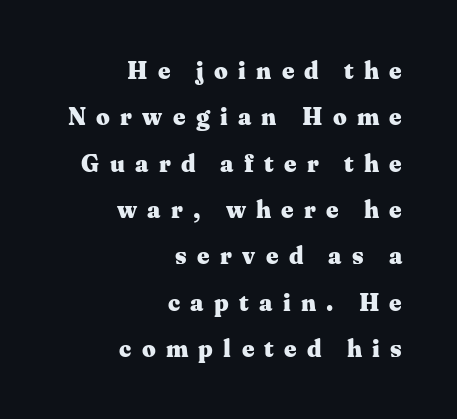
Interline gaps are noticeably wide in this sample. Chunky letters — that's bold for sure. Visually the block forms a straight wall on the right and a jagged coastline on the left. The space directly below the letters is spotless.
